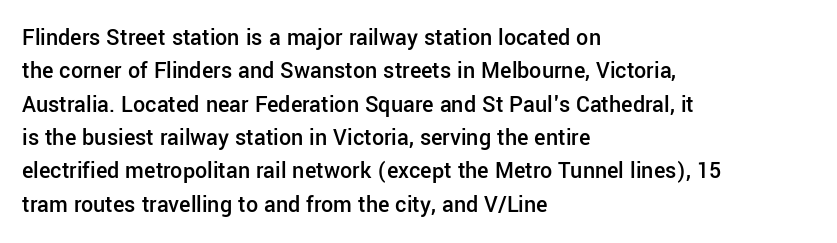
The image shows 24 px text type, upright; set left-aligned, normal line spacing (1.39x), normal letter spacing, not underlined.
